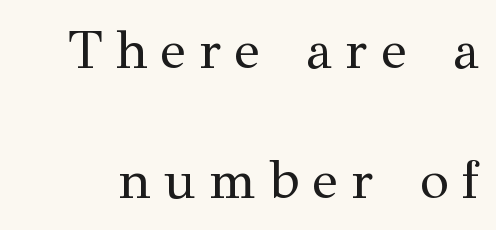
Q: Is the text bold? A: No.
Q: Is the text italic (slanted)? A: No, it is upright.
Q: Is the typeface a serif or a sans-serif typeface? A: Serif.
Q: Is the text underlined? A: No.
Q: Is the spacing between letters normal or unusually wide? A: Unusually wide.
Q: Is the spacing between lines tight, normal or loose? A: Loose.
Q: Width (condensed, normal, or wide)? A: Normal.
Q: Stroke contrast? A: Medium.
Q: x-height? A: Medium.
Q: Monospaced? A: No.
